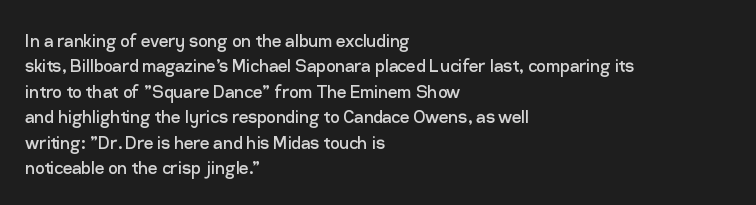
Q: Is the text bold? A: No.
Q: Is the text italic (slanted)? A: No, it is upright.
Q: Is the text underlined? A: No.
Q: How is the paragraph aligned? A: Left-aligned.
Q: Is the spacing between letters normal or unusually wide? A: Normal.
